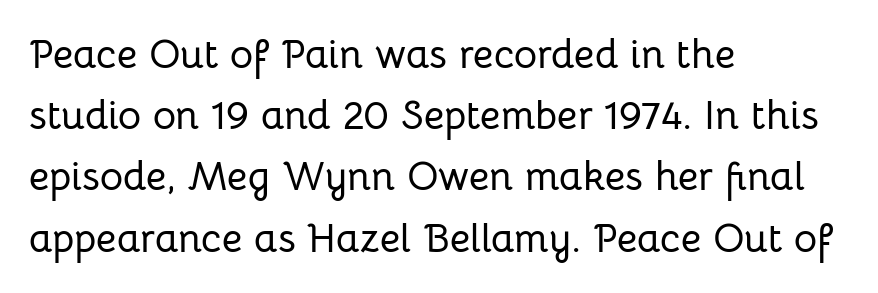
The image shows 40 px sans-serif type, upright; set left-aligned, normal line spacing (1.53x), normal letter spacing, not underlined; low stroke contrast and a medium x-height.
